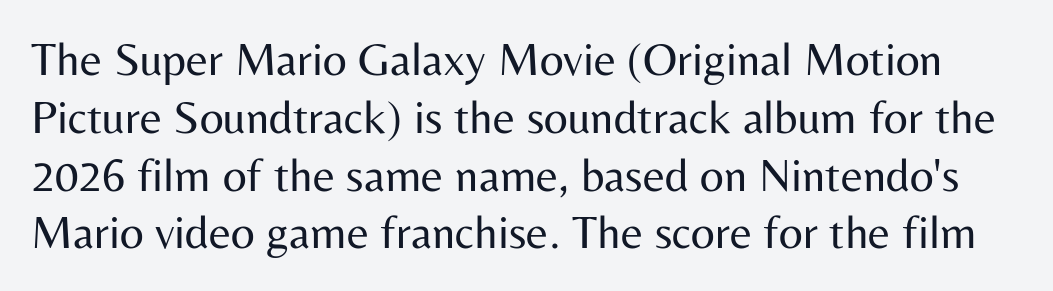
Q: Is the text bold? A: No.
Q: Is the text italic (slanted)? A: No, it is upright.
Q: Is the typeface a serif or a sans-serif typeface? A: Sans-serif.
Q: Is the text underlined? A: No.
Q: Is the spacing between letters normal or unusually wide? A: Normal.
Q: Width (condensed, normal, or wide)? A: Normal.
Q: Stroke contrast? A: Medium.
Q: x-height? A: Medium.
Q: Monospaced? A: No.
